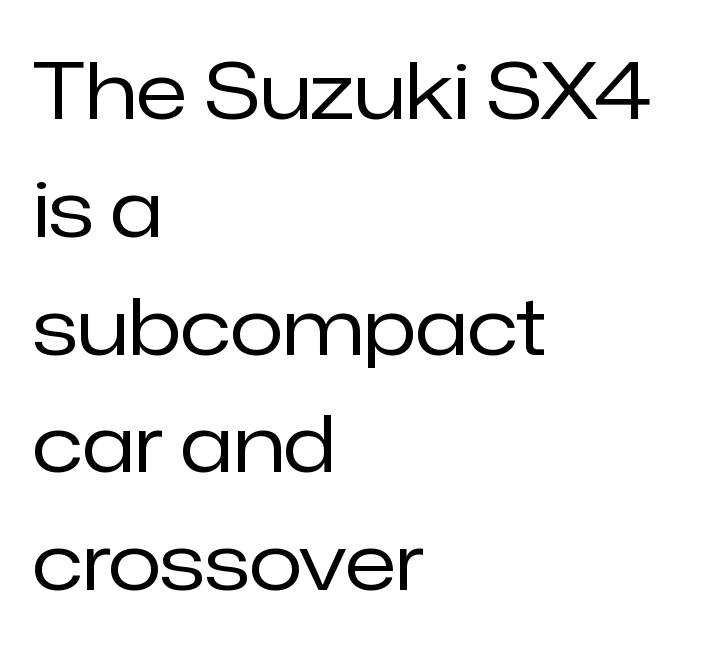
{"serif": "no", "italic": "no", "bold": "no", "weight": "regular", "width": "normal", "stroke_contrast": "low", "x_height": "medium", "monospaced": "no", "underline": "no", "align": "left", "line_spacing": "normal", "line_spacing_ratio": 1.51, "letter_spacing": "normal", "letter_spacing_em": 0.0, "glyph_px": 78}
